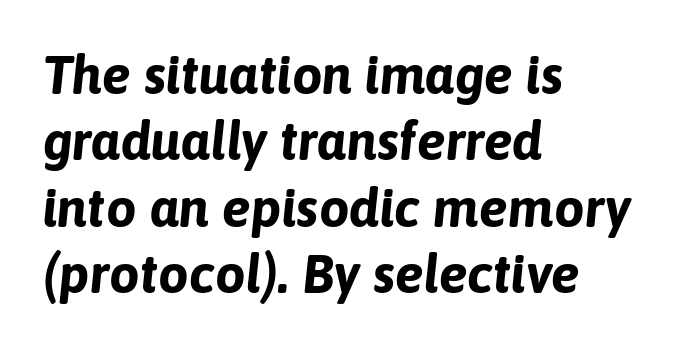
{"italic": "yes", "lean": "right", "slant_degrees": 6, "bold": "yes", "weight": "bold", "width": "normal", "stroke_contrast": "low", "x_height": "medium", "monospaced": "no", "underline": "no", "align": "left", "line_spacing_ratio": 1.23, "letter_spacing": "normal", "letter_spacing_em": 0.0, "glyph_px": 54}
